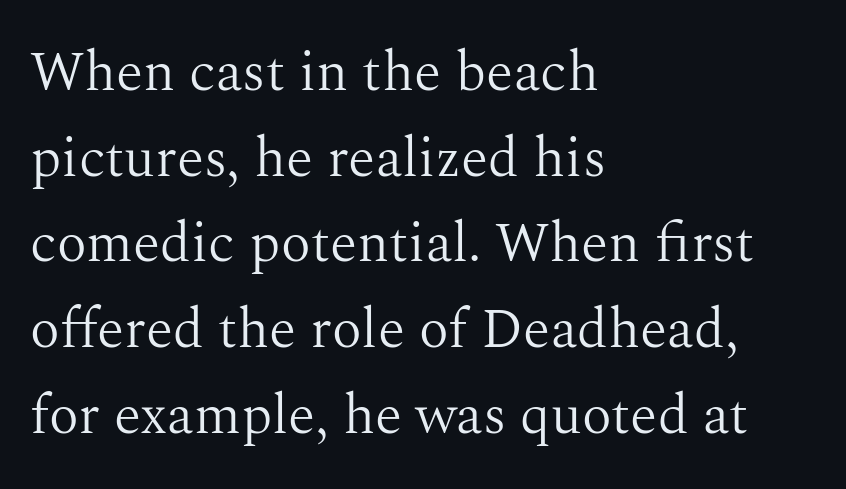
Q: Is the text bold? A: No.
Q: Is the text italic (slanted)? A: No, it is upright.
Q: Is the typeface a serif or a sans-serif typeface? A: Serif.
Q: Is the text underlined? A: No.
Q: How is the paragraph aligned? A: Left-aligned.
Q: Is the spacing between letters normal or unusually wide? A: Normal.
Q: Is the spacing between lines tight, normal or loose? A: Normal.
Q: Width (condensed, normal, or wide)? A: Normal.
Q: Stroke contrast? A: Medium.
Q: x-height? A: Medium.
Q: Monospaced? A: No.
